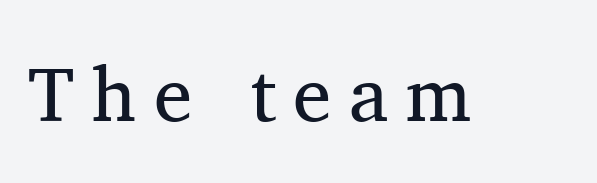
{"serif": "yes", "italic": "no", "bold": "no", "weight": "regular", "width": "normal", "stroke_contrast": "medium", "x_height": "medium", "monospaced": "no", "underline": "no", "letter_spacing": "wide", "letter_spacing_em": 0.23, "glyph_px": 77}
